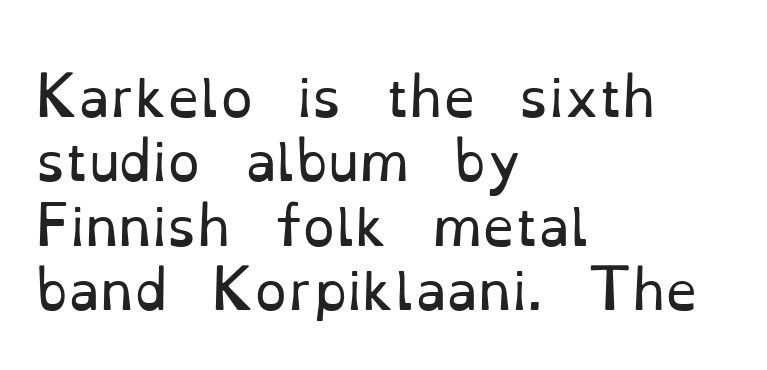
The image shows 52 px regular-weight serif type, upright; set left-aligned, line spacing 1.24x, normal letter spacing, not underlined; low stroke contrast and a small x-height.
